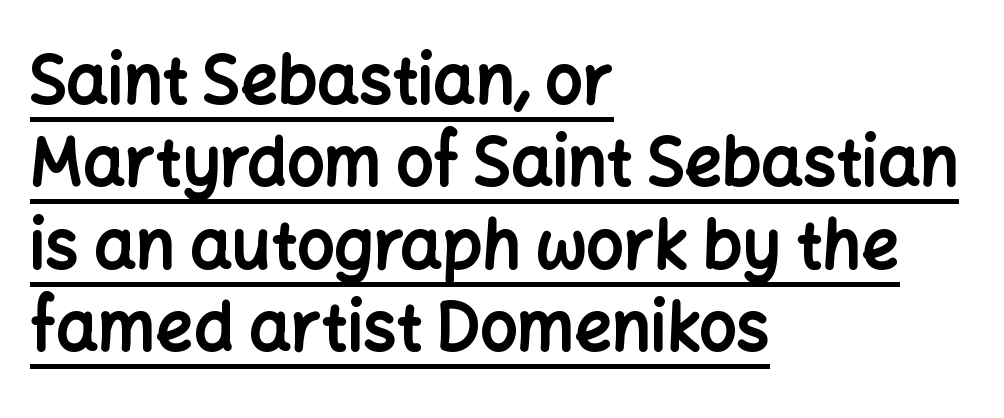
{"serif": "no", "italic": "no", "bold": "yes", "weight": "bold", "width": "normal", "stroke_contrast": "low", "x_height": "medium", "monospaced": "no", "underline": "yes", "align": "left", "line_spacing": "normal", "line_spacing_ratio": 1.25, "letter_spacing": "normal", "letter_spacing_em": 0.0, "glyph_px": 66}
